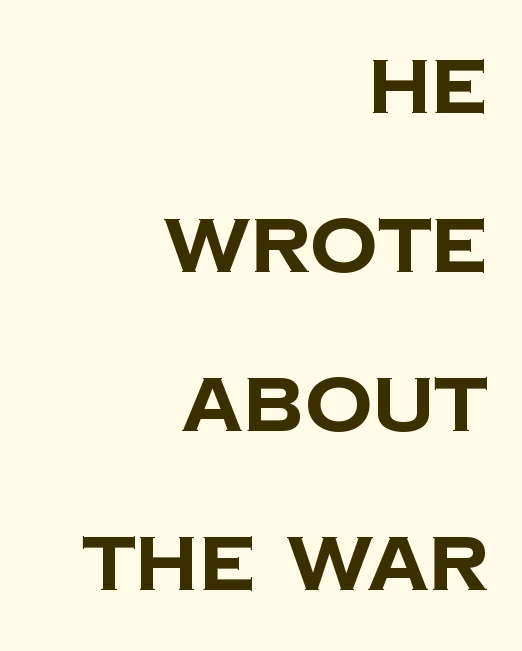
Examine the stroke ends and you'll find no serifs. The rendering uses a large line-height, opening up the rows. Default kerning and tracking; the words read as compact shapes. Character widths vary here, with narrow letters taking less room than wide ones. Each glyph is drawn with heavy, bold strokes. Has an underline been added? It has not.
